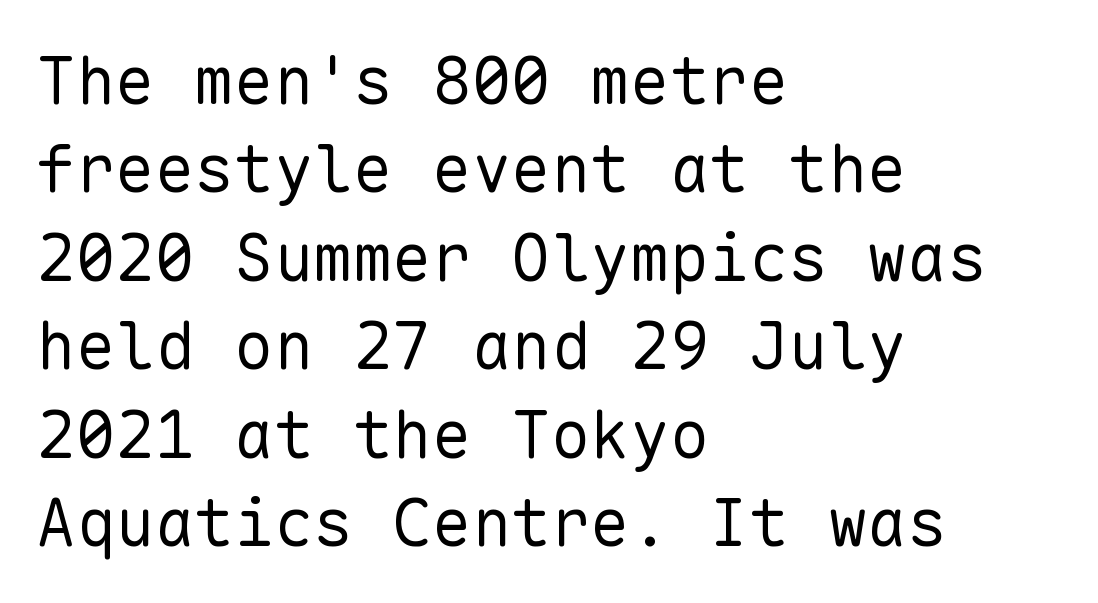
The image shows 66 px regular-weight sans-serif type, upright, monospaced; set left-aligned, normal line spacing (1.34x), normal letter spacing, not underlined; low stroke contrast and a medium x-height.
